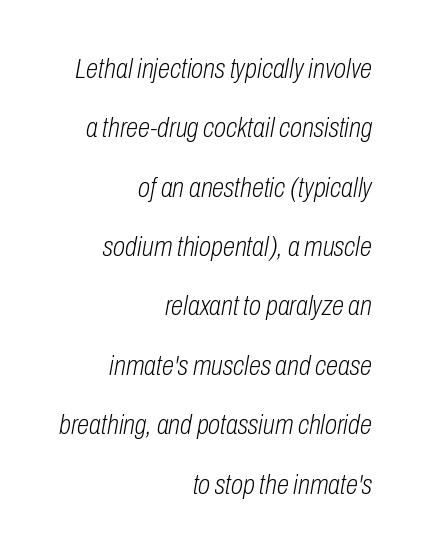
The setting favours the right margin, as signatures and pull-quotes sometimes do. What stands out about the letter spacing? Nothing — it is the standard amount. Think standard paragraph weight, or any step lighter than that. The designer dialed line spacing up above the default. Compared with ordinary roman type, these characters are visibly tilted. Think of a printed novel: that variable character pitch is what you see here.
